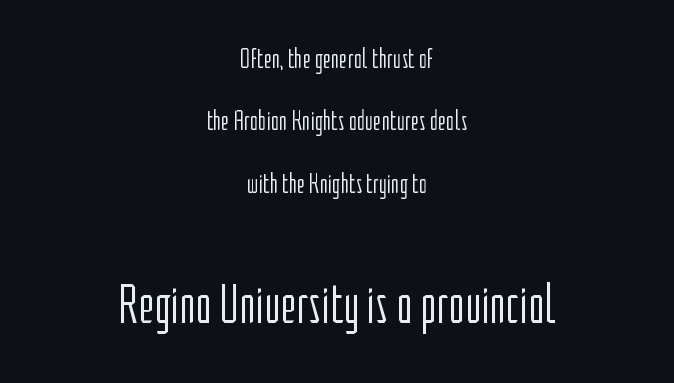
The image shows 55 px light, condensed sans-serif type, upright; set centered, loose line spacing (2.23x), normal letter spacing, not underlined; the second (bottom) block is 1.96x larger; low stroke contrast and a medium x-height.
